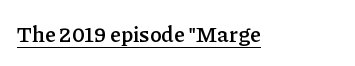
The image shows 22 px text type, upright; set normal letter spacing, underlined.
